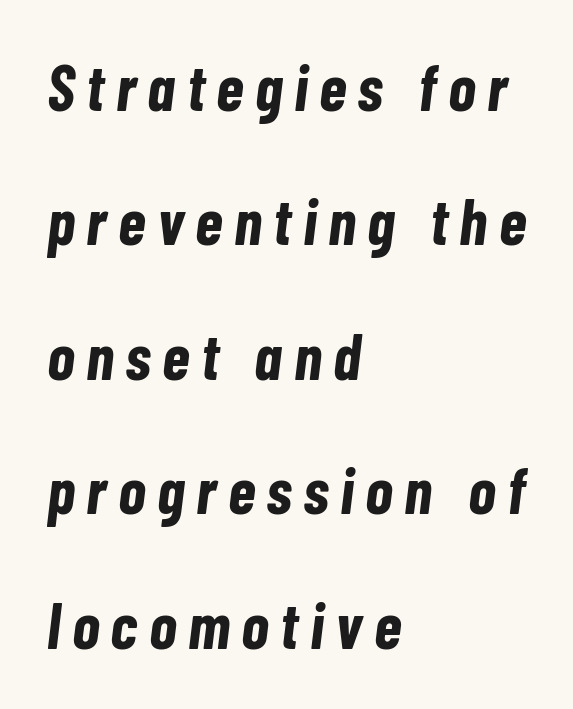
Q: Is the text bold? A: Yes.
Q: Is the text italic (slanted)? A: Yes, it leans right by about 7 degrees.
Q: Is the text underlined? A: No.
Q: How is the paragraph aligned? A: Left-aligned.
Q: Is the spacing between lines tight, normal or loose? A: Loose.
Q: Width (condensed, normal, or wide)? A: Condensed.
Q: Stroke contrast? A: Low.
Q: x-height? A: Medium.
Q: Monospaced? A: No.
